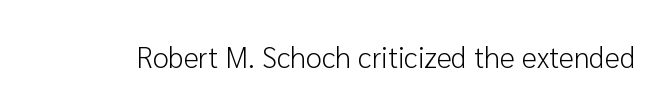
Q: Is the text bold? A: No.
Q: Is the text italic (slanted)? A: No, it is upright.
Q: Is the typeface a serif or a sans-serif typeface? A: Sans-serif.
Q: Is the text underlined? A: No.
Q: Is the spacing between letters normal or unusually wide? A: Normal.
Q: Width (condensed, normal, or wide)? A: Normal.
Q: Stroke contrast? A: Low.
Q: x-height? A: Medium.
Q: Monospaced? A: No.
